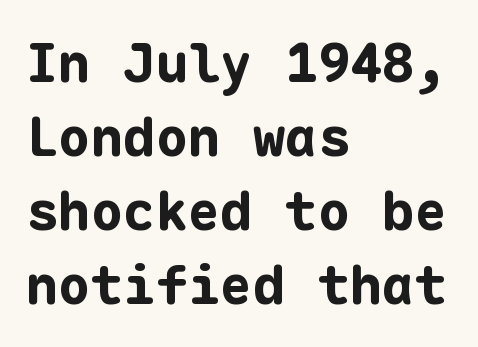
No italicization has been applied; the sample stays upright. The passage shown has conventional tracking throughout. The rendering uses a bold face; every stroke is thick and dark. Compared with a centered layout, this one pins lines to the left instead. Notice how descenders clear the ascenders below comfortably — that's standard leading. Clear beneath every line of the passage.
